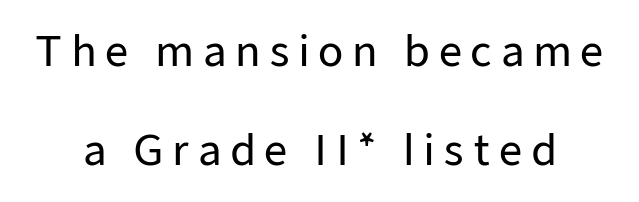
The image shows 41 px sans-serif type, upright; set centered, loose line spacing (2.42x), unusually wide letter spacing (+0.2 em), not underlined; low stroke contrast and a medium x-height.
